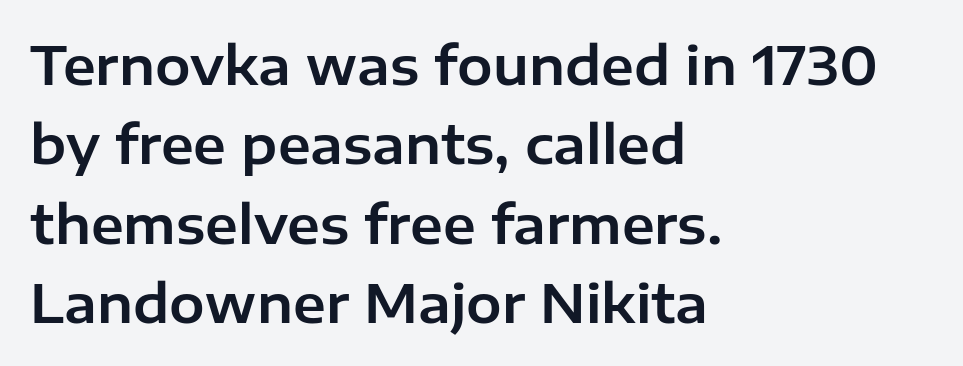
{"serif": "no", "italic": "no", "width": "normal", "stroke_contrast": "low", "x_height": "medium", "monospaced": "no", "underline": "no", "align": "left", "line_spacing": "normal", "line_spacing_ratio": 1.5, "letter_spacing": "normal", "letter_spacing_em": 0.0, "glyph_px": 53}
